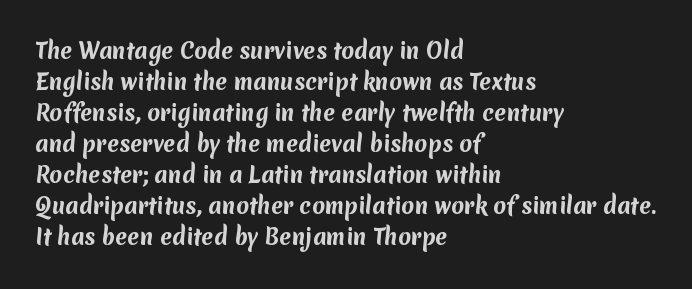
The space beneath each line is pristine and unruled. Words appear dense and cohesive because spacing is normal. Caption: bold face, heavy strokes. Notice how descenders clear the ascenders below comfortably — that's standard leading. Is the block centered? No — it sits flush against the left margin.
